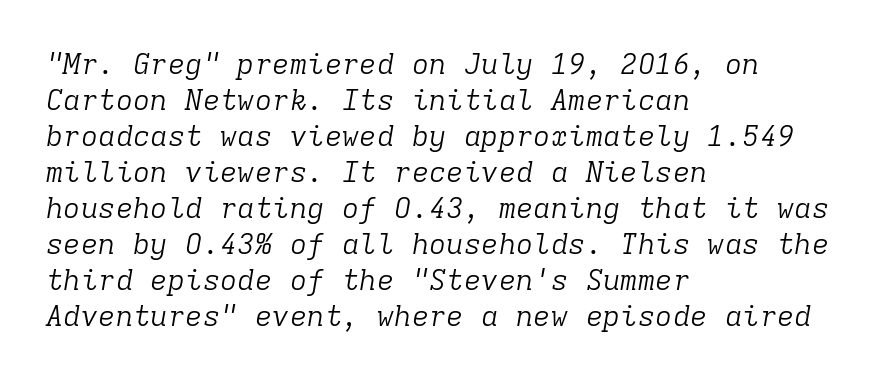
{"serif": "yes", "italic": "yes", "lean": "right", "slant_degrees": 9, "bold": "no", "weight": "light", "width": "normal", "stroke_contrast": "low", "x_height": "medium", "monospaced": "yes", "underline": "no", "align": "left", "line_spacing_ratio": 1.24, "letter_spacing": "normal", "letter_spacing_em": 0.0, "glyph_px": 29}
